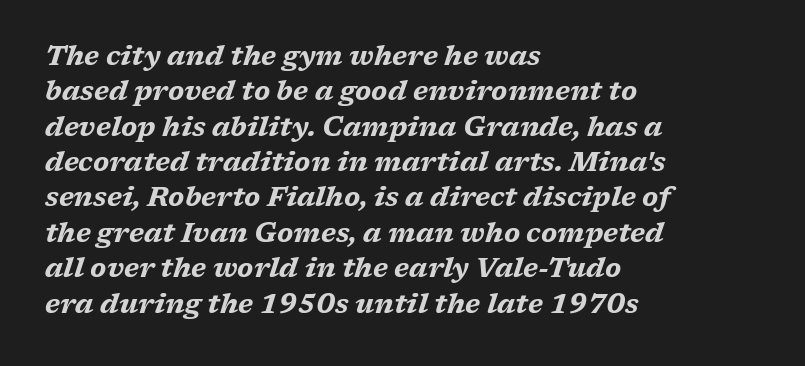
Glance below the letters and you will spot only blank space. Glyph-to-glyph distance matches everyday printed text. I'd describe the lettering as bold — thick and assertive. Reading down the column, the eye jumps a familiar distance to each next line. The rag falls on the right side of this text block. It's the slanting kind of type.
